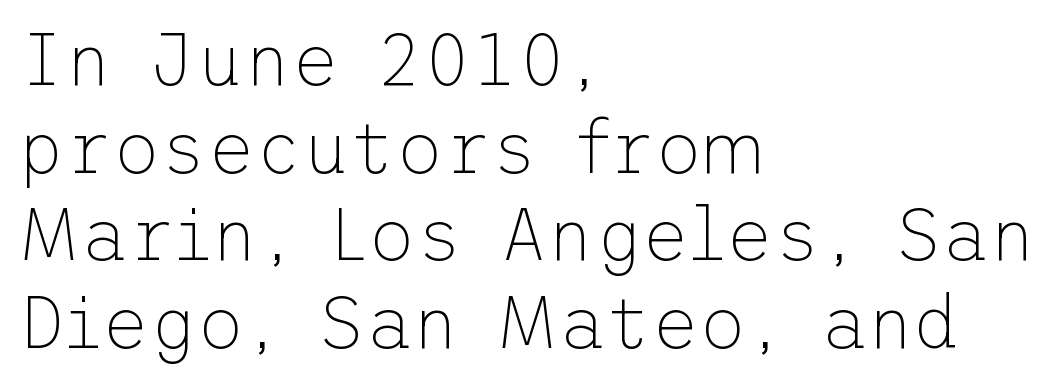
The image shows 73 px thin sans-serif type, upright; set left-aligned, line spacing 1.2x, normal letter spacing, not underlined; low stroke contrast and a medium x-height.
